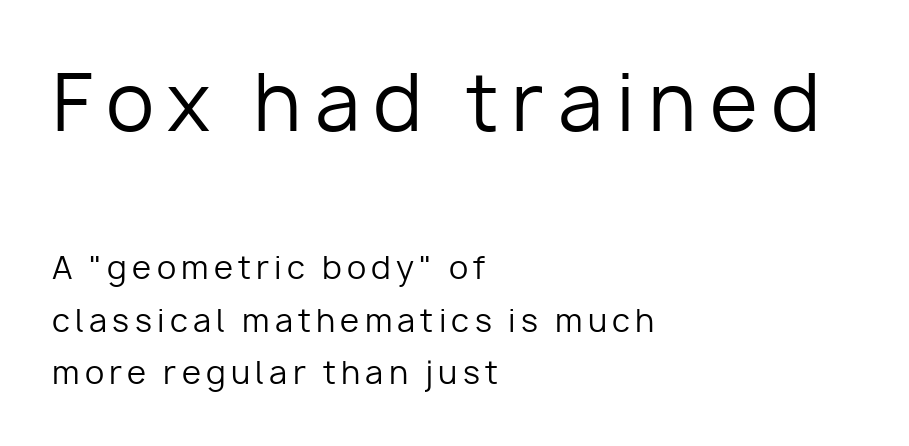
The image shows 78 px regular-weight sans-serif type, upright; set left-aligned, normal line spacing (1.7x), not underlined; the first (top) block is 2.52x larger; low stroke contrast and a medium x-height.
